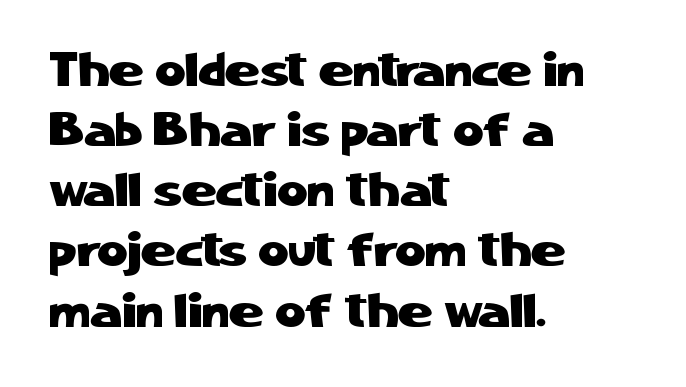
Q: Is the text italic (slanted)? A: No, it is upright.
Q: Is the typeface a serif or a sans-serif typeface? A: Sans-serif.
Q: Is the text underlined? A: No.
Q: How is the paragraph aligned? A: Left-aligned.
Q: Is the spacing between letters normal or unusually wide? A: Normal.
Q: Is the spacing between lines tight, normal or loose? A: Normal.
Q: Width (condensed, normal, or wide)? A: Normal.
Q: Stroke contrast? A: Low.
Q: x-height? A: Medium.
Q: Monospaced? A: No.
